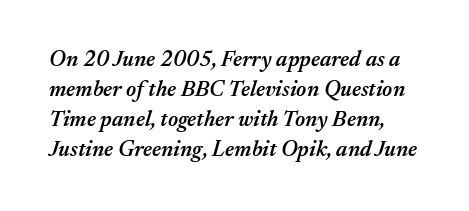
Q: Is the text bold? A: Semi-bold.
Q: Is the text italic (slanted)? A: Yes, it leans right by about 17 degrees.
Q: Is the text underlined? A: No.
Q: Is the spacing between letters normal or unusually wide? A: Normal.
Q: Is the spacing between lines tight, normal or loose? A: Normal.
